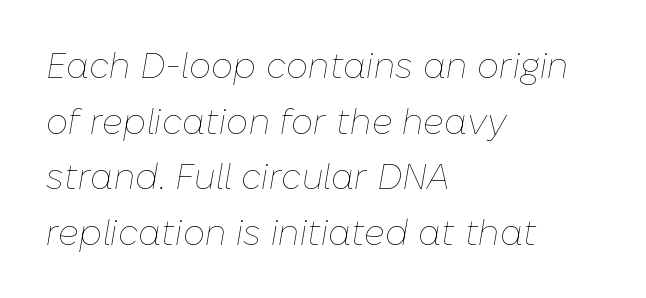
One-word summary of the alignment: left. Has an underline been added? It has not. Stroke thickness stays within the range of a standard reading face or lighter. You could call the tracking neutral — neither tight nor loose. The text carries the slant typical of an italic or oblique font. Leading: standard.
